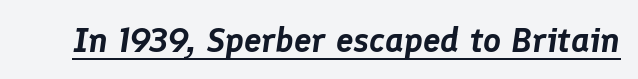
Q: Is the text italic (slanted)? A: Yes, it leans right by about 8 degrees.
Q: Is the text underlined? A: Yes.
Q: Is the spacing between letters normal or unusually wide? A: Normal.
Q: Width (condensed, normal, or wide)? A: Normal.
Q: Stroke contrast? A: Low.
Q: x-height? A: Medium.
Q: Monospaced? A: No.
